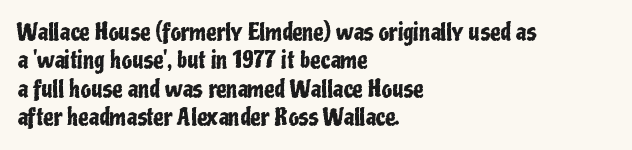
{"italic": "no", "underline": "no", "align": "left", "line_spacing_ratio": 1.23, "letter_spacing": "normal", "letter_spacing_em": 0.0, "glyph_px": 23}
